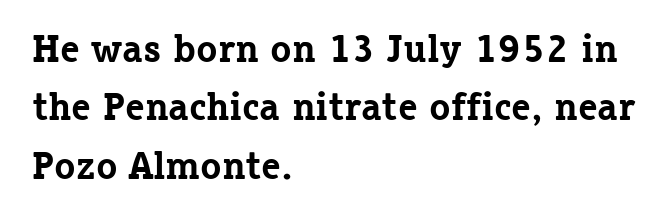
In terms of letterspacing, this is plain default setting. Decoration check: the copy has no underline. Heavy-handed strokes throughout: this text is bold. Normally led — the rows are evenly, conventionally spaced. Unlike italic type, these characters show no tilt at all.
